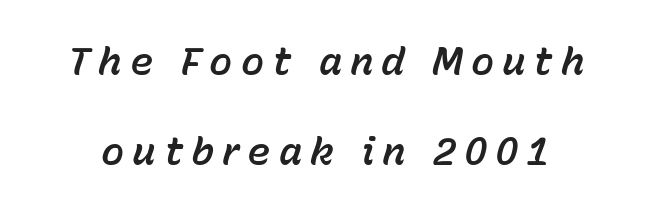
Q: Is the text italic (slanted)? A: Yes, it leans right by about 15 degrees.
Q: Is the text underlined? A: No.
Q: Is the spacing between letters normal or unusually wide? A: Unusually wide.
Q: Is the spacing between lines tight, normal or loose? A: Loose.
Q: Width (condensed, normal, or wide)? A: Normal.
Q: Stroke contrast? A: Low.
Q: x-height? A: Medium.
Q: Monospaced? A: No.
